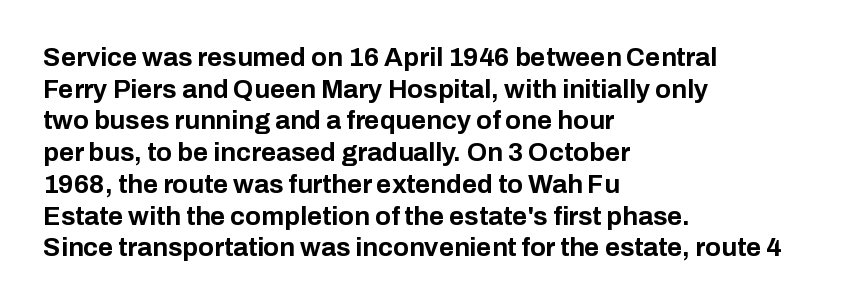
The image shows 26 px bold type, upright; set left-aligned, line spacing 1.22x, normal letter spacing, not underlined.
